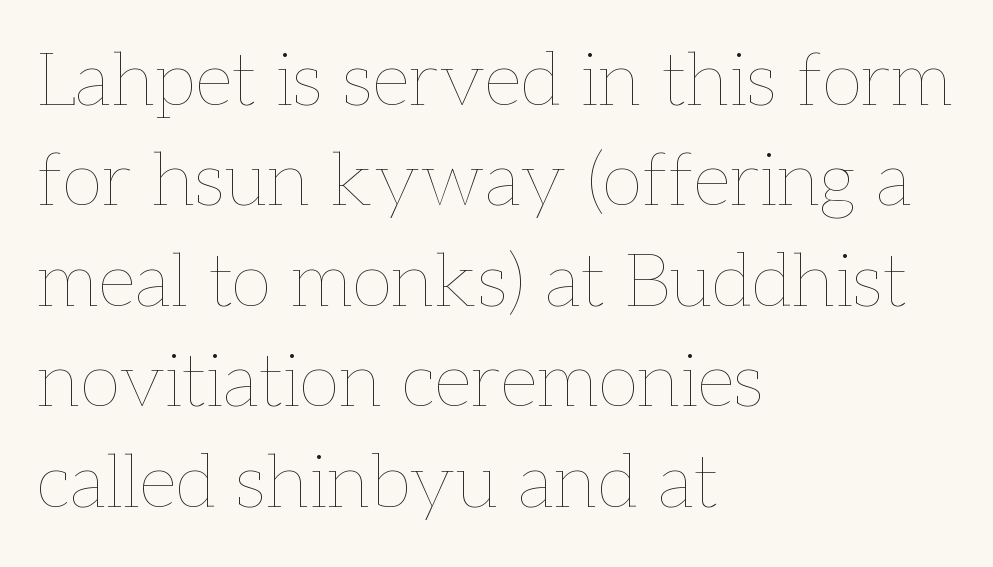
Underlining? Definitely not there. The typesetting does not lean heavy: it is not bold. Does the copy run flush right? No — it runs flush left. Posture: vertical. What's the leading like? Ordinary, nothing unusual. Looks like regular typesetting: each glyph gets only the width it needs.
